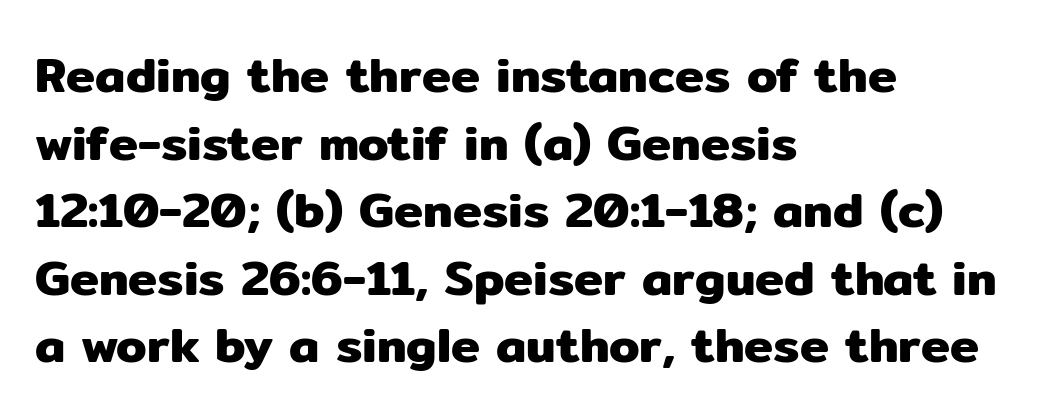
The letters advance in unequal steps, a hallmark of proportional type. Here the glyphs are tracked normally, forming tight word shapes. Anything drawn beneath the words? Only blank space. The rows are spaced the way most documents space them.
